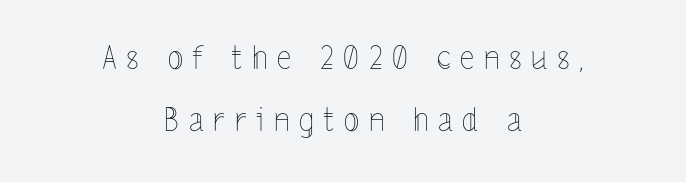
The baseline area is clear. The lines are spread far apart with generous leading. The rendering uses natural spacing where letterforms have individual widths. When letters stand straight like this, we call the style roman or upright. Stem width sits at or under what a default text font uses. Glyph-to-glyph distance is far greater than everyday printed text.
